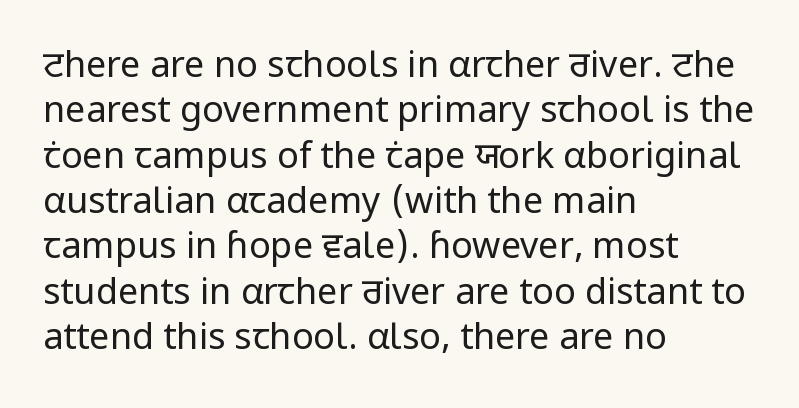
{"serif": "no", "italic": "no", "bold": "no", "weight": "regular", "width": "normal", "stroke_contrast": "low", "x_height": "medium", "monospaced": "no", "underline": "no", "align": "left", "line_spacing": "normal", "line_spacing_ratio": 1.26, "letter_spacing": "normal", "letter_spacing_em": 0.0, "glyph_px": 36}
